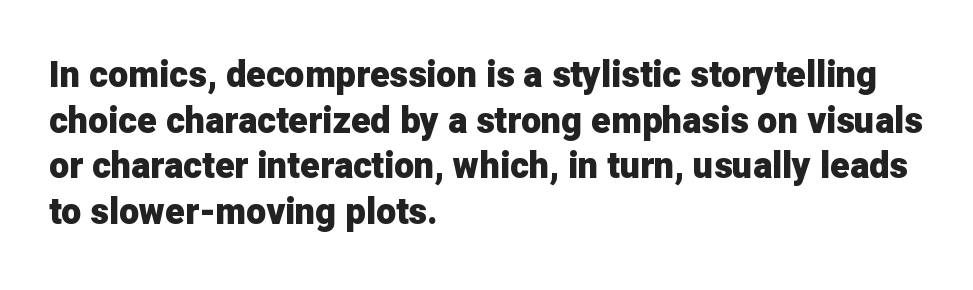
Does the leading feel generous? No, just average. Nope, no serifs anywhere on these letters. This sample uses an upright cut, with every glyph sitting square on the baseline. A clean baseline with only descenders dipping below it.
